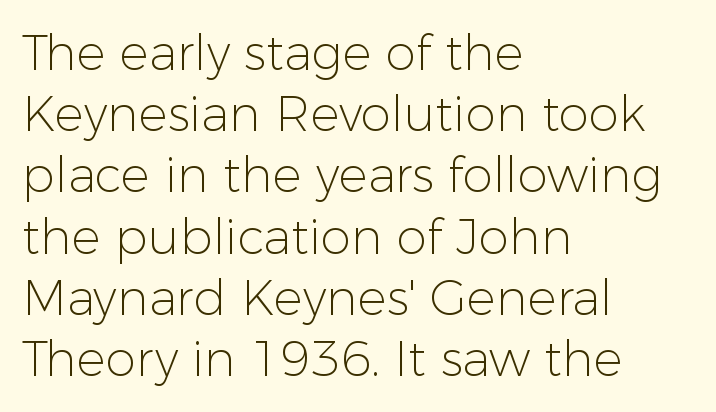
The image shows 49 px light sans-serif type, upright; set left-aligned, normal line spacing (1.25x), normal letter spacing, not underlined; low stroke contrast and a medium x-height.
